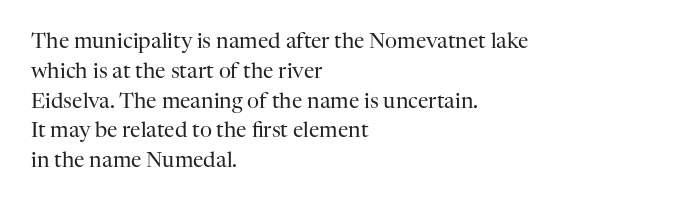
The image shows 21 px text type, upright; set left-aligned, normal line spacing (1.42x), normal letter spacing, not underlined.
